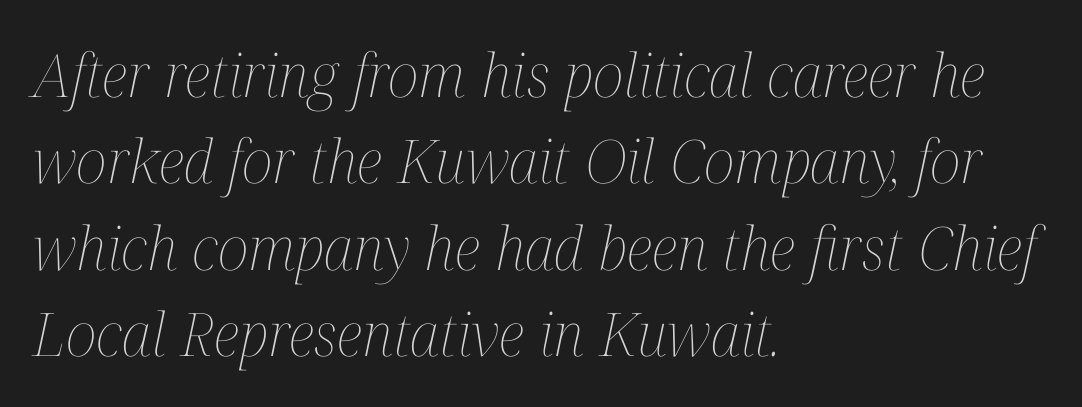
The image shows 60 px thin, condensed type, italic (leaning right); set left-aligned, normal line spacing (1.44x), normal letter spacing, not underlined; medium stroke contrast and a medium x-height.
